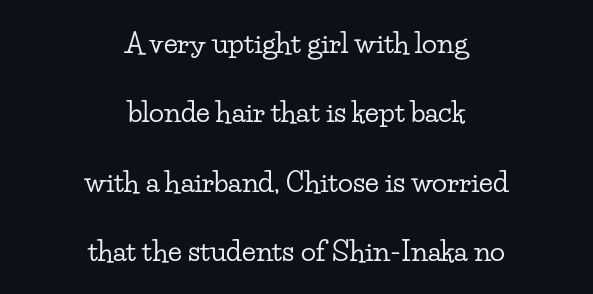
It's the straight-up-and-down kind of type. Regarding serifs, this sample has them. Varying glyph widths throughout — classic text-font behaviour. Tracking here is standard; glyphs follow each other at the usual distance. Horizontally, the lines are justified to the midpoint only. Descender tails drop into unmarked territory.
